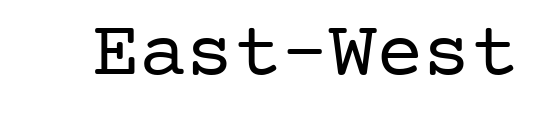
The image shows 79 px regular-weight serif type, upright; set normal letter spacing, not underlined; low stroke contrast and a medium x-height.
